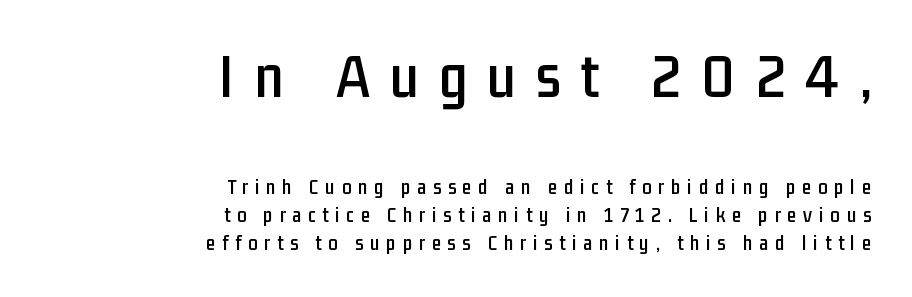
{"serif": "no", "italic": "no", "width": "condensed", "stroke_contrast": "low", "x_height": "medium", "monospaced": "no", "underline": "no", "align": "right", "line_spacing": "normal", "line_spacing_ratio": 1.33, "letter_spacing": "wide", "letter_spacing_em": 0.32, "larger_block": "first", "size_ratio": 3.0, "glyph_px": 63}
